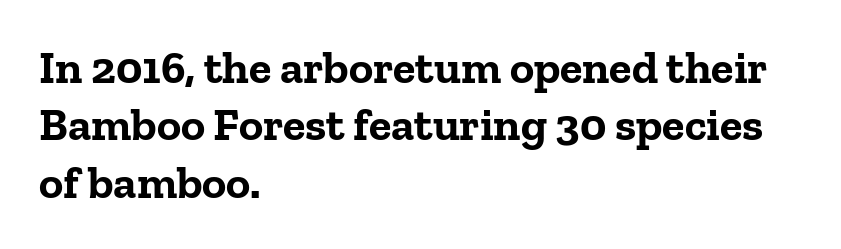
Q: Is the text bold? A: Yes.
Q: Is the text italic (slanted)? A: No, it is upright.
Q: Is the typeface a serif or a sans-serif typeface? A: Serif.
Q: Is the text underlined? A: No.
Q: How is the paragraph aligned? A: Left-aligned.
Q: Is the spacing between letters normal or unusually wide? A: Normal.
Q: Is the spacing between lines tight, normal or loose? A: Normal.
Q: Width (condensed, normal, or wide)? A: Normal.
Q: Stroke contrast? A: Low.
Q: x-height? A: Medium.
Q: Monospaced? A: No.
